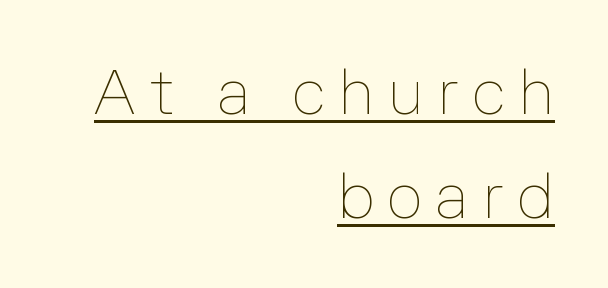
Q: Is the text bold? A: No.
Q: Is the text italic (slanted)? A: No, it is upright.
Q: Is the text underlined? A: Yes.
Q: How is the paragraph aligned? A: Right-aligned.
Q: Is the spacing between letters normal or unusually wide? A: Unusually wide.
Q: Is the spacing between lines tight, normal or loose? A: Normal.
Q: Width (condensed, normal, or wide)? A: Normal.
Q: Stroke contrast? A: Low.
Q: x-height? A: Medium.
Q: Monospaced? A: No.
